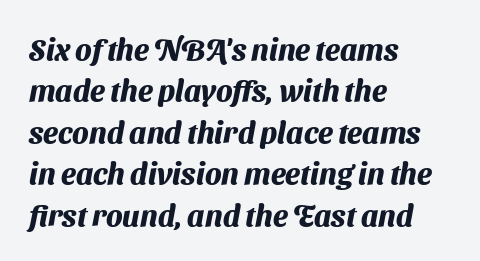
The image shows 30 px heavy sans-serif type; set left-aligned, normal line spacing (1.38x), normal letter spacing, not underlined; medium stroke contrast and a medium x-height.
